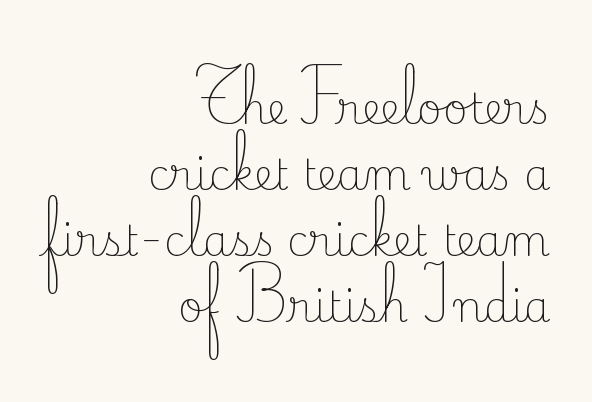
Q: Is the text bold? A: No.
Q: Is the text italic (slanted)? A: No, it is upright.
Q: Is the typeface a serif or a sans-serif typeface? A: Serif.
Q: Is the text underlined? A: No.
Q: How is the paragraph aligned? A: Right-aligned.
Q: Is the spacing between letters normal or unusually wide? A: Normal.
Q: Is the spacing between lines tight, normal or loose? A: Normal.
Q: Width (condensed, normal, or wide)? A: Normal.
Q: Stroke contrast? A: Low.
Q: x-height? A: Small.
Q: Monospaced? A: No.
